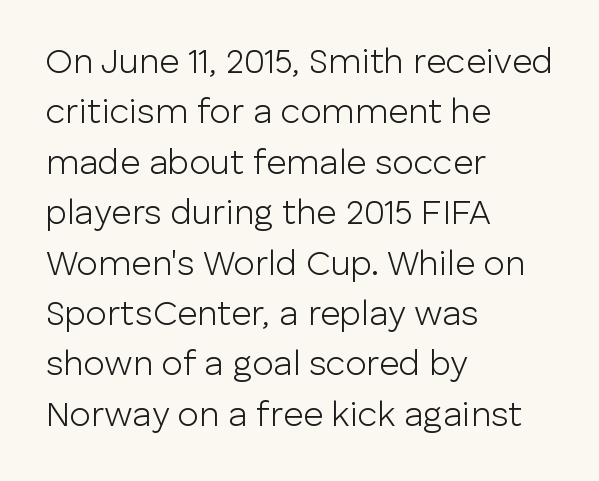
Nothing unusual about the tracking: characters are spaced as the font intends. Style check: upright. Typographically, this falls in the sans-serif category. The letters advance in unequal steps, a hallmark of proportional type.
